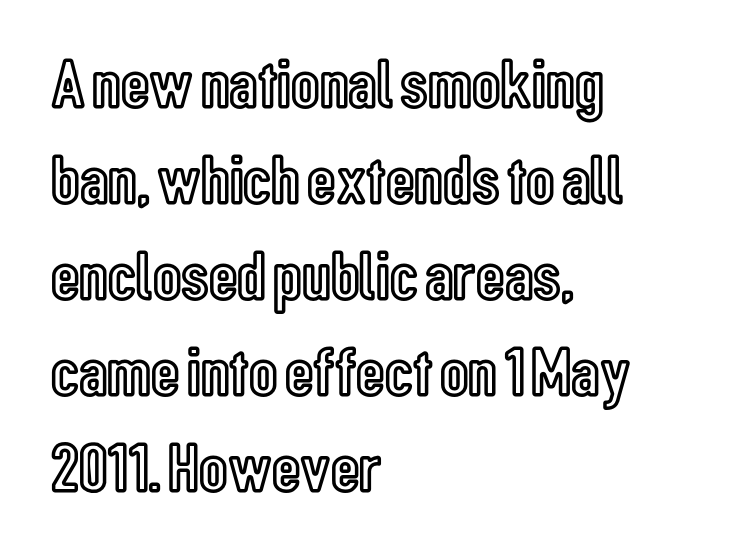
The image shows 70 px condensed type, upright; set left-aligned, normal line spacing (1.37x), normal letter spacing, not underlined; a medium x-height.
